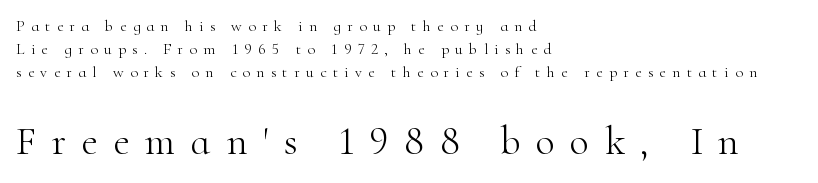
The image shows 40 px light serif type, upright; set left-aligned, normal line spacing (1.44x), unusually wide letter spacing (+0.39 em), not underlined; the second (bottom) block is 2.5x larger; high stroke contrast and a small x-height.
